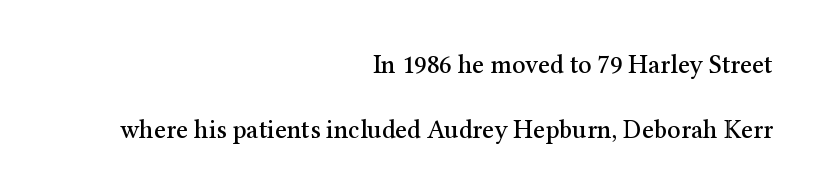
Rule under the text: the space is simply empty. Is there much room between lines? Yes — plenty of vertical air separates them. Italic: no, the glyphs are upright roman. Spacing between characters is what you'd get straight out of the box.
